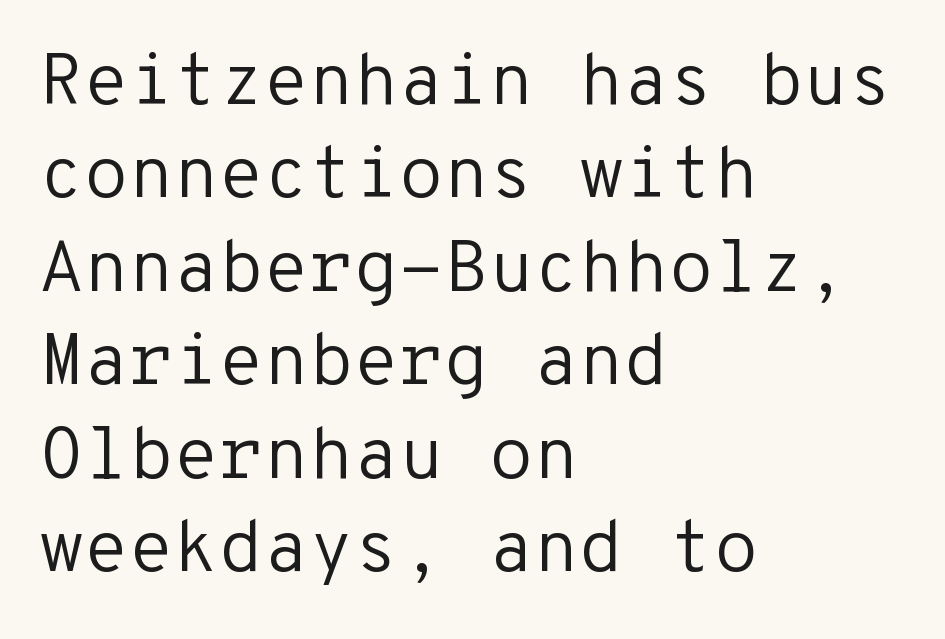
The type is set solid horizontally, with unmodified tracking. Casual observation: everything's shoved over to the left. Upright lettering throughout. Spacing verdict: monospaced, one width for all characters.
